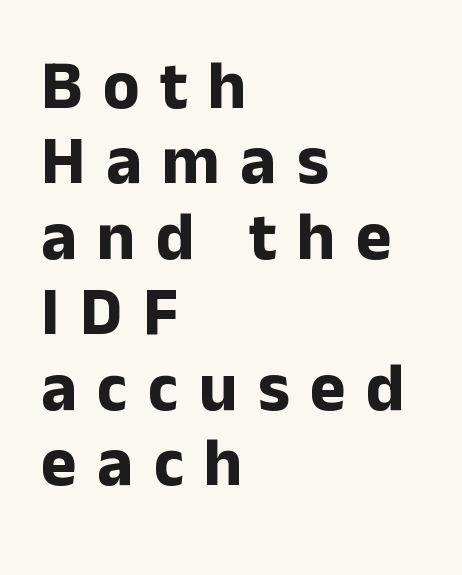
Q: Is the text bold? A: Yes.
Q: Is the text italic (slanted)? A: No, it is upright.
Q: Is the typeface a serif or a sans-serif typeface? A: Sans-serif.
Q: Is the text underlined? A: No.
Q: How is the paragraph aligned? A: Left-aligned.
Q: Is the spacing between letters normal or unusually wide? A: Unusually wide.
Q: Is the spacing between lines tight, normal or loose? A: Tight.
Q: Width (condensed, normal, or wide)? A: Normal.
Q: Stroke contrast? A: Low.
Q: x-height? A: Medium.
Q: Monospaced? A: No.
